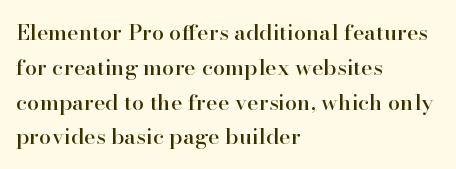
{"italic": "no", "underline": "no", "align": "left", "line_spacing": "normal", "line_spacing_ratio": 1.58, "letter_spacing": "normal", "letter_spacing_em": 0.0, "glyph_px": 22}
